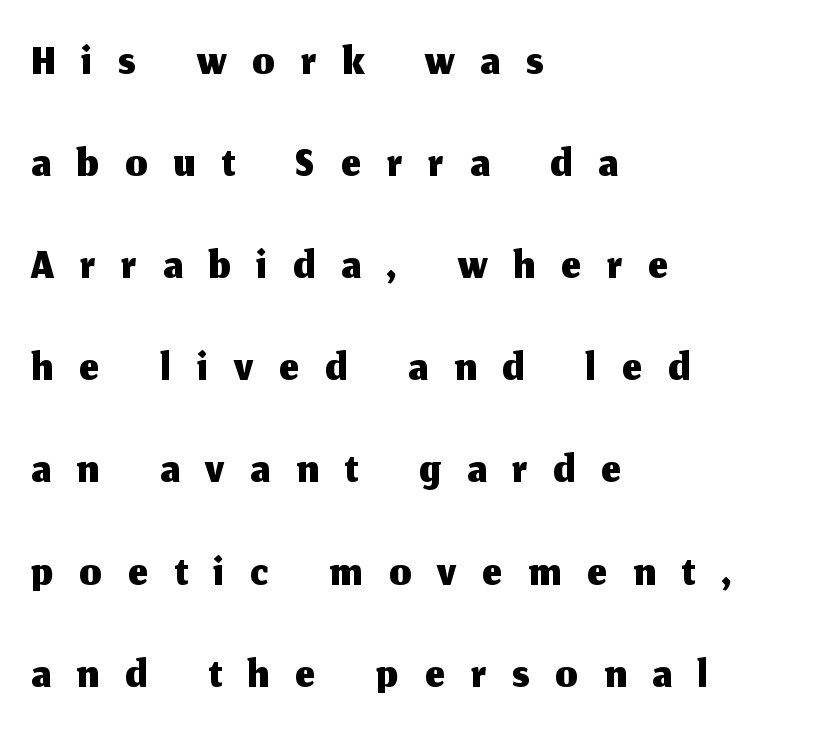
Q: Is the text italic (slanted)? A: No, it is upright.
Q: Is the typeface a serif or a sans-serif typeface? A: Sans-serif.
Q: Is the text underlined? A: No.
Q: How is the paragraph aligned? A: Left-aligned.
Q: Is the spacing between letters normal or unusually wide? A: Unusually wide.
Q: Is the spacing between lines tight, normal or loose? A: Normal.
Q: Width (condensed, normal, or wide)? A: Normal.
Q: Stroke contrast? A: Medium.
Q: x-height? A: Medium.
Q: Monospaced? A: No.
